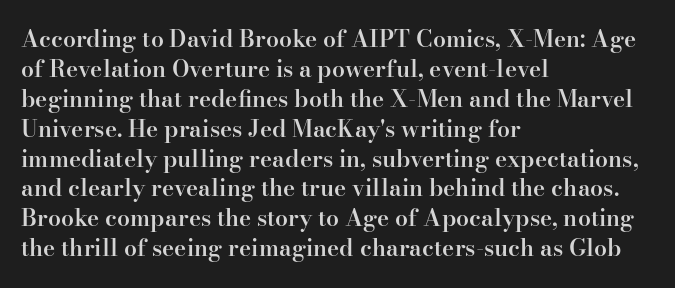
{"italic": "no", "bold": "semi", "underline": "no", "align": "left", "line_spacing": "normal", "line_spacing_ratio": 1.3, "letter_spacing": "normal", "letter_spacing_em": 0.0, "glyph_px": 23}
